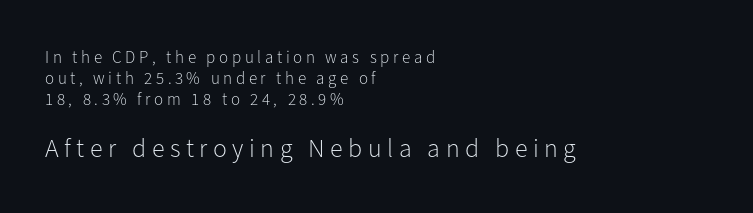
The image shows 26 px text type, upright; set left-aligned, normal line spacing (1.25x), unusually wide letter spacing (+0.21 em), not underlined; the second (bottom) block is 1.53x larger.
